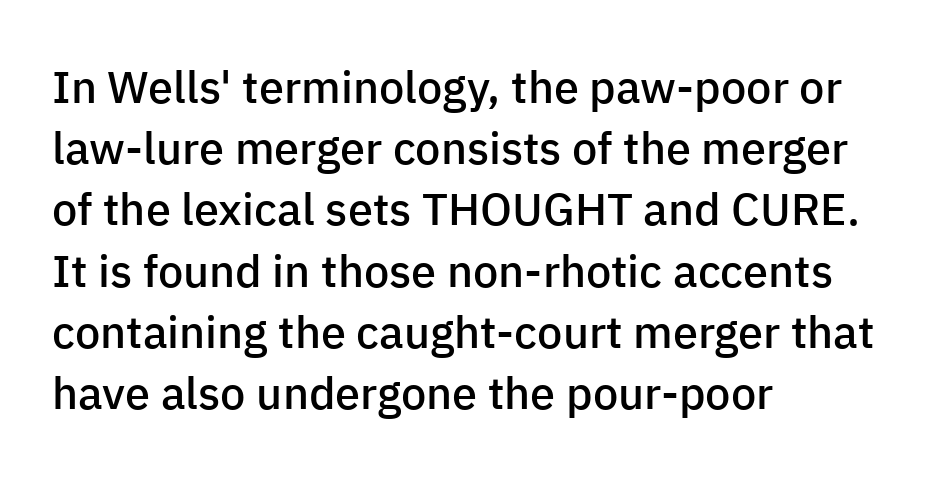
Q: Is the text bold? A: Semi-bold.
Q: Is the text italic (slanted)? A: No, it is upright.
Q: Is the typeface a serif or a sans-serif typeface? A: Sans-serif.
Q: Is the text underlined? A: No.
Q: How is the paragraph aligned? A: Left-aligned.
Q: Is the spacing between letters normal or unusually wide? A: Normal.
Q: Is the spacing between lines tight, normal or loose? A: Normal.
Q: Width (condensed, normal, or wide)? A: Normal.
Q: Stroke contrast? A: Low.
Q: x-height? A: Medium.
Q: Monospaced? A: No.
